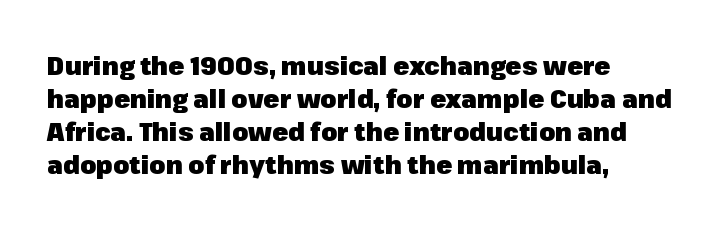
The leading is moderate, giving the passage an even texture. A dark, heavy texture on the line: the type is bold. Descenders hang freely into open space. Letter spacing: default. Notice how the passage keeps a crisp vertical edge on the left only. This is roman type, the default non-slanted kind.
